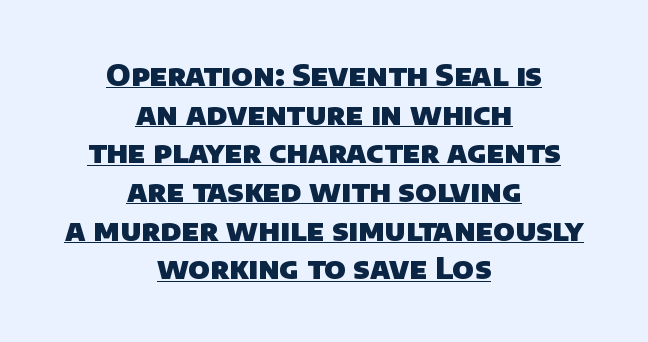
Visually the block forms a symmetrical silhouette, jagged on both flanks. The horizontal fit of the characters is conventional and even. I'd describe the lettering as bold — thick and assertive. Type style note: lacks serifs. Evenly set lines give the paragraph a standard silhouette.
